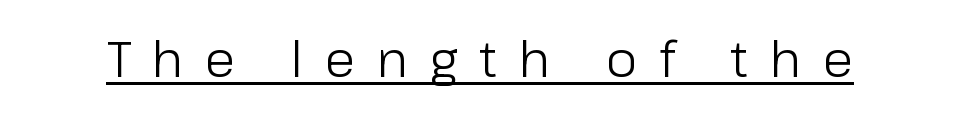
The image shows 50 px light sans-serif type, upright; set unusually wide letter spacing (+0.43 em), underlined; low stroke contrast and a medium x-height.
